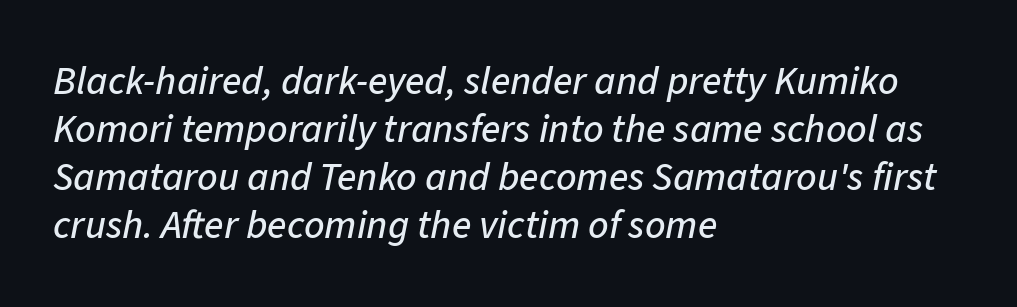
Q: Is the text italic (slanted)? A: Yes, it leans right by about 11 degrees.
Q: Is the text underlined? A: No.
Q: How is the paragraph aligned? A: Left-aligned.
Q: Is the spacing between letters normal or unusually wide? A: Normal.
Q: Width (condensed, normal, or wide)? A: Normal.
Q: Stroke contrast? A: Low.
Q: x-height? A: Medium.
Q: Monospaced? A: No.
